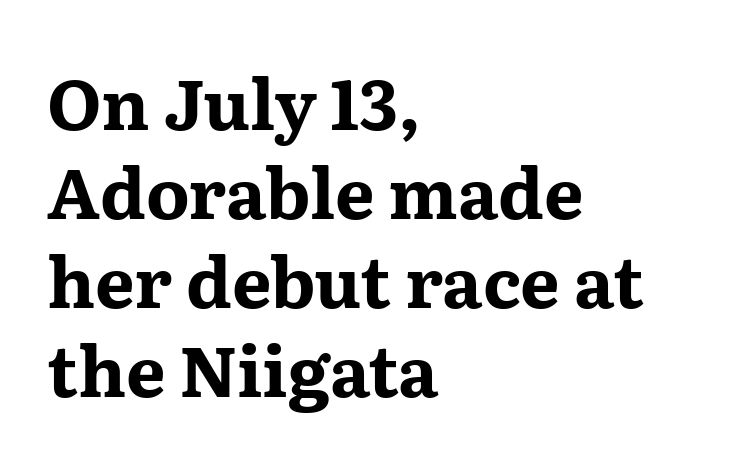
Q: Is the text bold? A: Yes.
Q: Is the text italic (slanted)? A: No, it is upright.
Q: Is the typeface a serif or a sans-serif typeface? A: Serif.
Q: Is the text underlined? A: No.
Q: How is the paragraph aligned? A: Left-aligned.
Q: Is the spacing between letters normal or unusually wide? A: Normal.
Q: Is the spacing between lines tight, normal or loose? A: Normal.
Q: Width (condensed, normal, or wide)? A: Wide.
Q: Stroke contrast? A: Medium.
Q: x-height? A: Medium.
Q: Monospaced? A: No.
